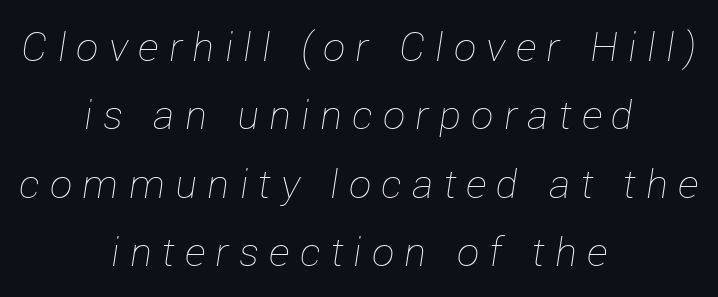
The image shows 40 px thin type, italic (leaning right); set centered, line spacing 1.71x, unusually wide letter spacing (+0.26 em), not underlined; low stroke contrast and a medium x-height.
